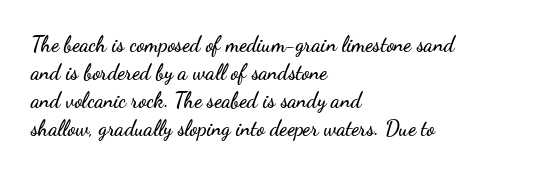
{"underline": "no", "align": "left", "line_spacing": "normal", "line_spacing_ratio": 1.34, "letter_spacing": "normal", "letter_spacing_em": 0.0, "glyph_px": 21}
